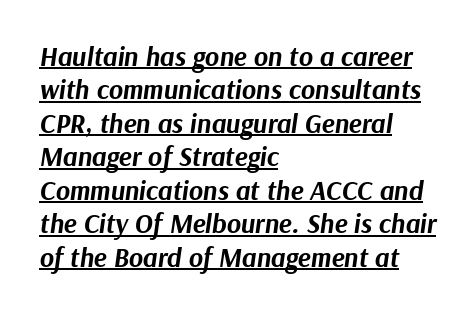
The image shows 27 px bold type, italic (leaning right); set left-aligned, line spacing 1.24x, normal letter spacing, underlined.
